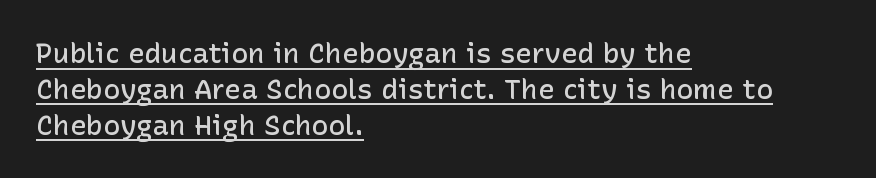
This sample has the flowing, uneven cadence of proportional lettering. The specimen reads as upright at a glance. A continuous stroke trails under the words, as in a hyperlink. Caption: semibold face, moderately heavy strokes. Type style note: lacks serifs. Horizontally, the lines are justified to the leading edge only.
